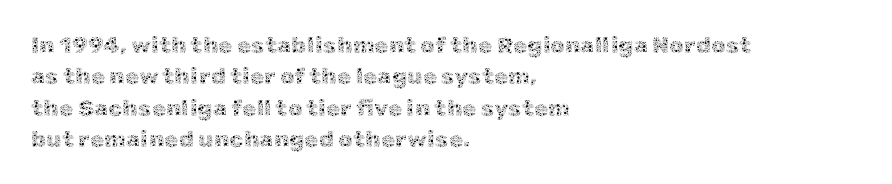
One glance says typical: line gaps are just what's usual. What stands out about the letter spacing? Nothing — it is the standard amount. This reads as an unemphasized weight, regular at the heaviest. The text block is weighted toward the left margin, trailing off unevenly rightward. Descender tails drop into unmarked territory. The specimen reads as upright at a glance.
